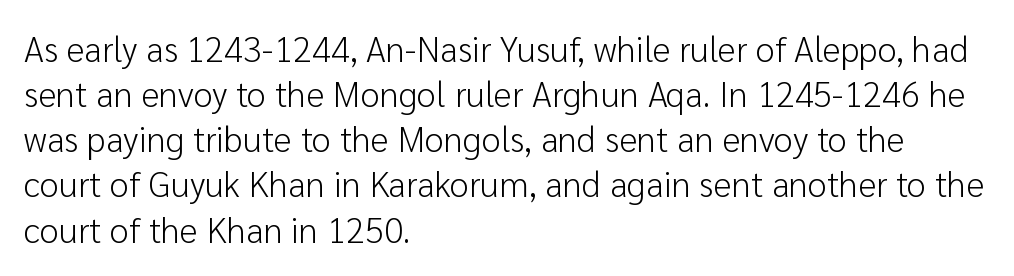
Q: Is the text bold? A: No.
Q: Is the text italic (slanted)? A: No, it is upright.
Q: Is the typeface a serif or a sans-serif typeface? A: Sans-serif.
Q: Is the text underlined? A: No.
Q: How is the paragraph aligned? A: Left-aligned.
Q: Is the spacing between letters normal or unusually wide? A: Normal.
Q: Is the spacing between lines tight, normal or loose? A: Normal.
Q: Width (condensed, normal, or wide)? A: Normal.
Q: Stroke contrast? A: Low.
Q: x-height? A: Medium.
Q: Monospaced? A: No.
